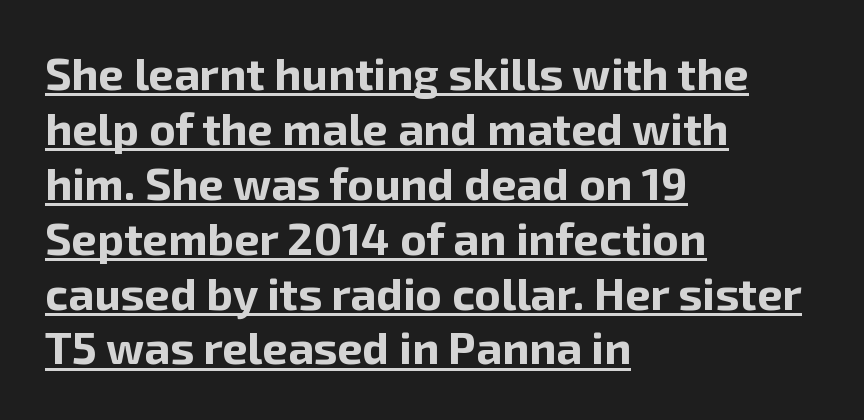
{"serif": "no", "italic": "no", "bold": "yes", "weight": "bold", "width": "normal", "stroke_contrast": "low", "x_height": "medium", "monospaced": "no", "underline": "yes", "align": "left", "line_spacing_ratio": 1.22, "letter_spacing": "normal", "letter_spacing_em": 0.0, "glyph_px": 45}
